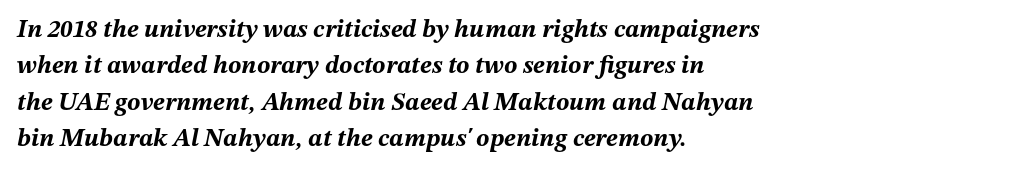
The image shows 25 px bold type, italic (leaning right); set left-aligned, normal line spacing (1.46x), normal letter spacing, not underlined.
